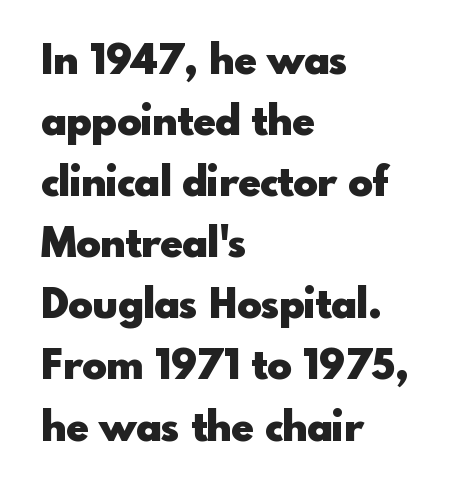
{"serif": "no", "italic": "no", "bold": "yes", "weight": "heavy", "width": "normal", "x_height": "small", "monospaced": "no", "underline": "no", "align": "left", "line_spacing": "normal", "line_spacing_ratio": 1.49, "letter_spacing": "normal", "letter_spacing_em": 0.0, "glyph_px": 41}
